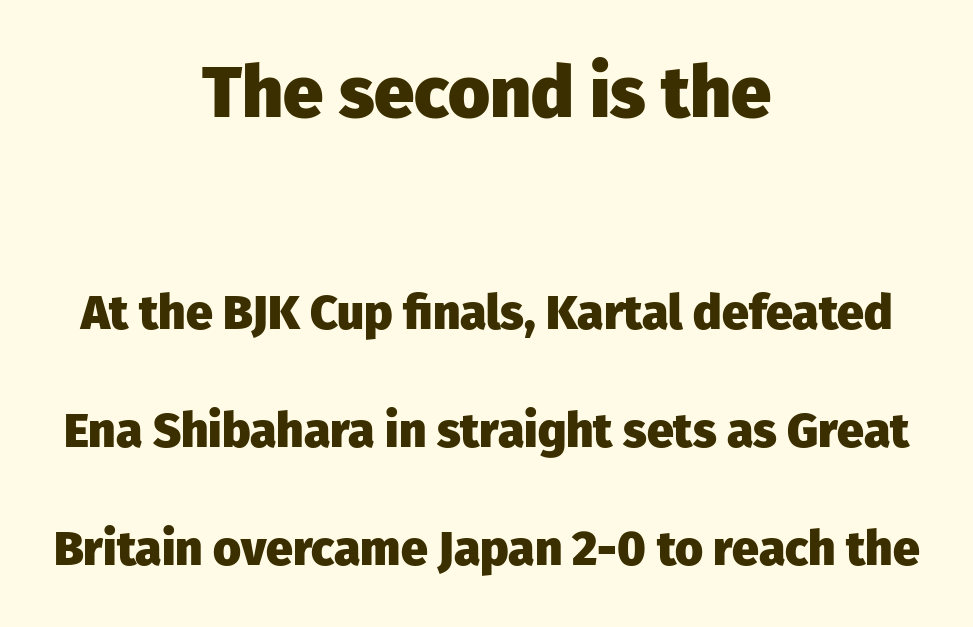
When letters stand straight like this, we call the style roman or upright. Honestly, the rows look like they've been pulled way apart. Only glyphs here, with clear space below each row. The passage shown begins with its larger block and ends with its smaller one.
